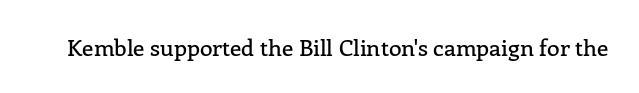
Each word holds together tightly as a unit, with standard inter-letter gaps. Posture: upright roman. The specimen omits any rule beneath the text block's lines.
